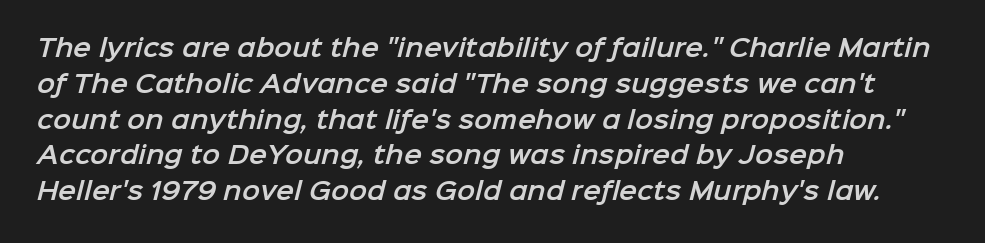
Q: Is the text underlined? A: No.
Q: How is the paragraph aligned? A: Left-aligned.
Q: Is the spacing between letters normal or unusually wide? A: Normal.
Q: Is the spacing between lines tight, normal or loose? A: Normal.
